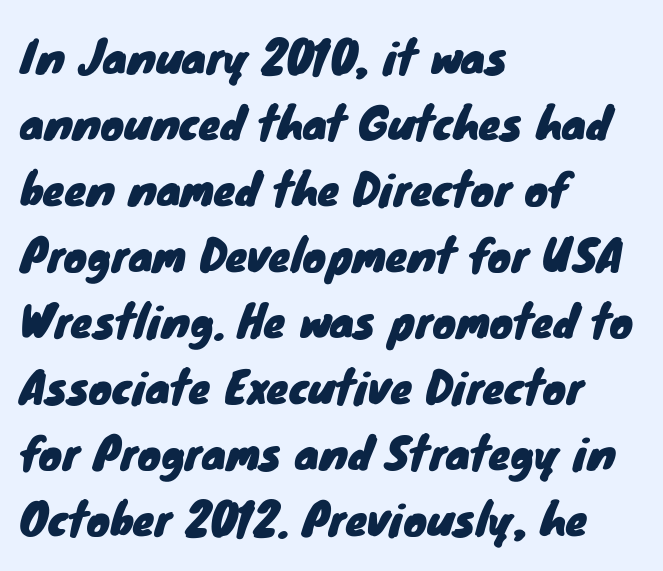
The image shows 44 px sans-serif type; set left-aligned, normal line spacing (1.5x), normal letter spacing, not underlined; low stroke contrast and a small x-height.
